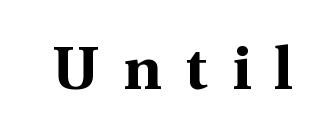
Do the characters align in a grid? No, the font is proportional. Only glyphs here, with clear space below each row. The passage shown is typeset with a serif family. Every stem runs plumb, perpendicular to the baseline. Inter-character spacing is expanded well beyond the font's built-in metrics. The face used here has the dense, thick strokes of a bold.
